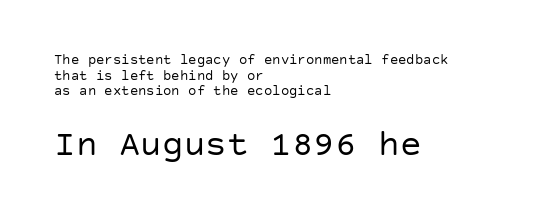
In terms of letterform style, serifs are entirely absent. Here the second block reads like a headline and the first like body copy. There is no visible air inserted between adjacent glyphs. Interline gaps are noticeably narrow in this sample.
